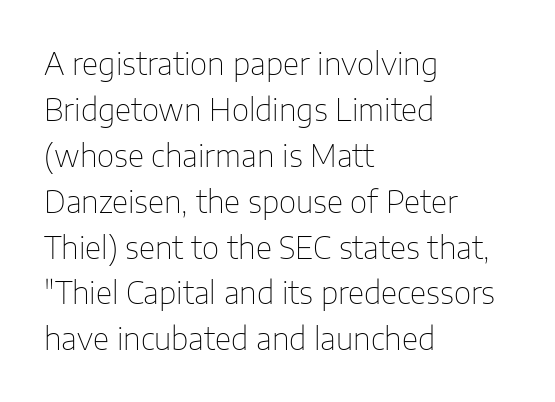
The image shows 30 px thin sans-serif type, upright; set left-aligned, normal line spacing (1.53x), normal letter spacing, not underlined; low stroke contrast and a medium x-height.
